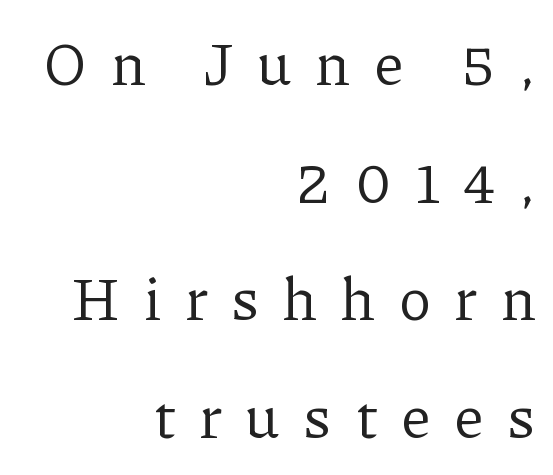
Q: Is the text bold? A: No.
Q: Is the text italic (slanted)? A: No, it is upright.
Q: Is the typeface a serif or a sans-serif typeface? A: Serif.
Q: Is the text underlined? A: No.
Q: How is the paragraph aligned? A: Right-aligned.
Q: Is the spacing between letters normal or unusually wide? A: Unusually wide.
Q: Is the spacing between lines tight, normal or loose? A: Loose.
Q: Width (condensed, normal, or wide)? A: Normal.
Q: Stroke contrast? A: Low.
Q: x-height? A: Medium.
Q: Monospaced? A: No.
